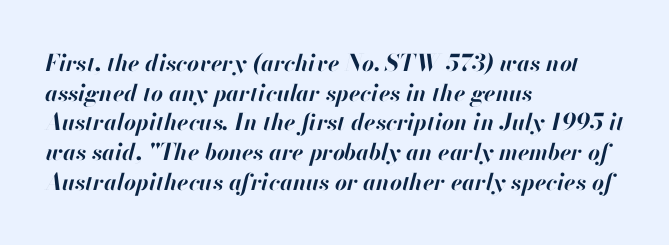
Compared with typical paragraphs, the rows here are spaced about the same. The text carries the slant typical of an italic or oblique font. The gap between lines stays unmarked. In terms of weight, the rendering is a true, heavy bold. One-word summary of the alignment: left. This rendering leaves character spacing at its baseline value.
